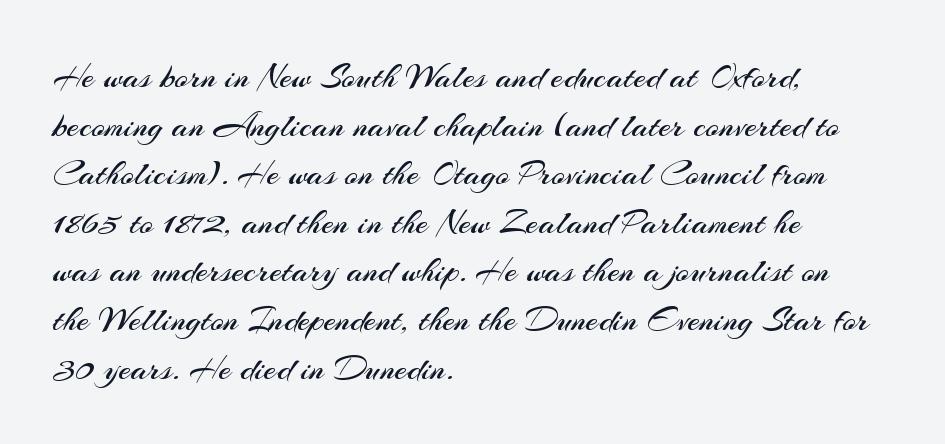
The image shows 36 px regular-weight sans-serif type; set left-aligned, normal line spacing (1.35x), normal letter spacing, not underlined; medium stroke contrast and a small x-height.
